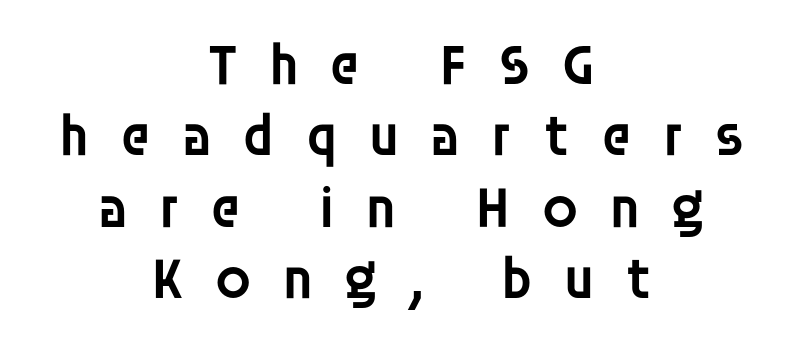
Q: Is the text bold? A: Semi-bold.
Q: Is the text italic (slanted)? A: No, it is upright.
Q: Is the typeface a serif or a sans-serif typeface? A: Sans-serif.
Q: Is the text underlined? A: No.
Q: How is the paragraph aligned? A: Centered.
Q: Is the spacing between letters normal or unusually wide? A: Unusually wide.
Q: Width (condensed, normal, or wide)? A: Normal.
Q: Stroke contrast? A: Low.
Q: x-height? A: Large.
Q: Monospaced? A: No.
